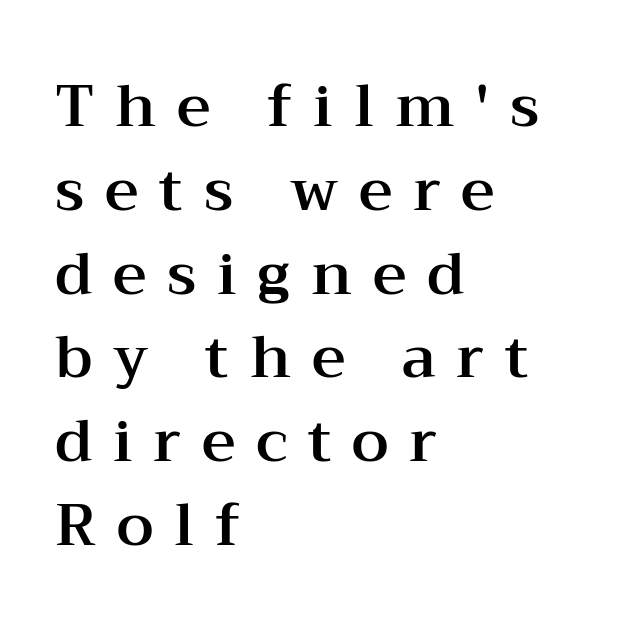
Q: Is the text italic (slanted)? A: No, it is upright.
Q: Is the typeface a serif or a sans-serif typeface? A: Serif.
Q: Is the text underlined? A: No.
Q: How is the paragraph aligned? A: Left-aligned.
Q: Is the spacing between letters normal or unusually wide? A: Unusually wide.
Q: Is the spacing between lines tight, normal or loose? A: Normal.
Q: Width (condensed, normal, or wide)? A: Wide.
Q: Stroke contrast? A: Medium.
Q: x-height? A: Medium.
Q: Monospaced? A: No.
